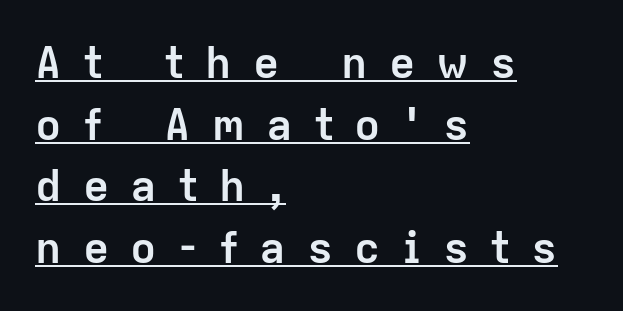
The image shows 44 px semibold sans-serif type, upright; set left-aligned, normal line spacing (1.4x), unusually wide letter spacing (+0.48 em), underlined; low stroke contrast and a medium x-height.
